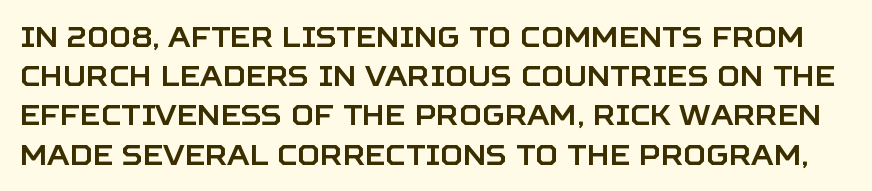
Varying glyph widths throughout — classic text-font behaviour. Does extra space separate the letters? No, they use regular spacing. In terms of posture, this sample is upright. Letterform terminals end flat and unadorned throughout the passage.
